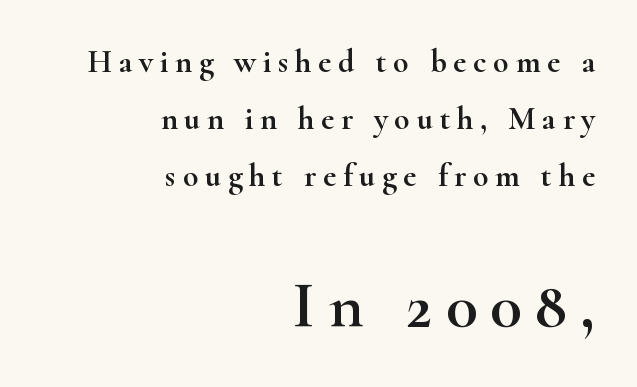
{"serif": "yes", "italic": "no", "width": "wide", "stroke_contrast": "high", "x_height": "small", "monospaced": "no", "underline": "no", "align": "right", "line_spacing_ratio": 1.78, "letter_spacing": "wide", "letter_spacing_em": 0.21, "larger_block": "second", "size_ratio": 2.03, "glyph_px": 65}
